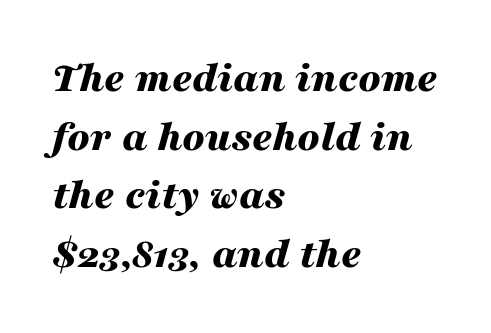
{"italic": "yes", "lean": "right", "slant_degrees": 16, "bold": "yes", "weight": "bold", "width": "wide", "stroke_contrast": "medium", "x_height": "medium", "monospaced": "no", "underline": "no", "align": "left", "line_spacing": "normal", "line_spacing_ratio": 1.33, "letter_spacing": "normal", "letter_spacing_em": 0.0, "glyph_px": 44}
